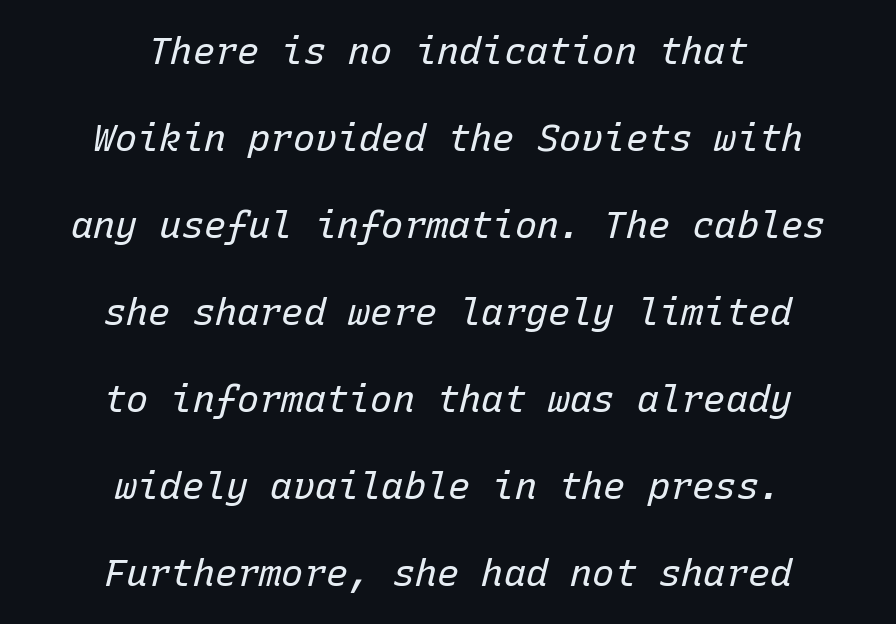
The area under the type is left untouched. Tracking here is standard; glyphs follow each other at the usual distance. Counters stay open thanks to moderate or lighter strokes. When letters slant like this, we call the style italic.
